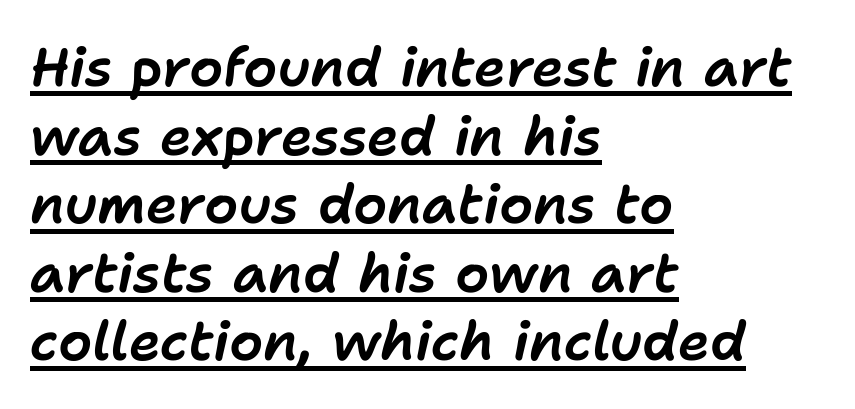
The image shows 54 px text type, italic (leaning right); set left-aligned, normal line spacing (1.27x), normal letter spacing, underlined; low stroke contrast and a medium x-height.
